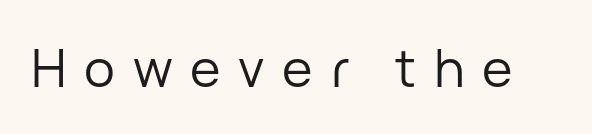
Q: Is the text bold? A: No.
Q: Is the text italic (slanted)? A: No, it is upright.
Q: Is the typeface a serif or a sans-serif typeface? A: Sans-serif.
Q: Is the text underlined? A: No.
Q: Is the spacing between letters normal or unusually wide? A: Unusually wide.
Q: Width (condensed, normal, or wide)? A: Normal.
Q: Stroke contrast? A: Low.
Q: x-height? A: Medium.
Q: Monospaced? A: No.
